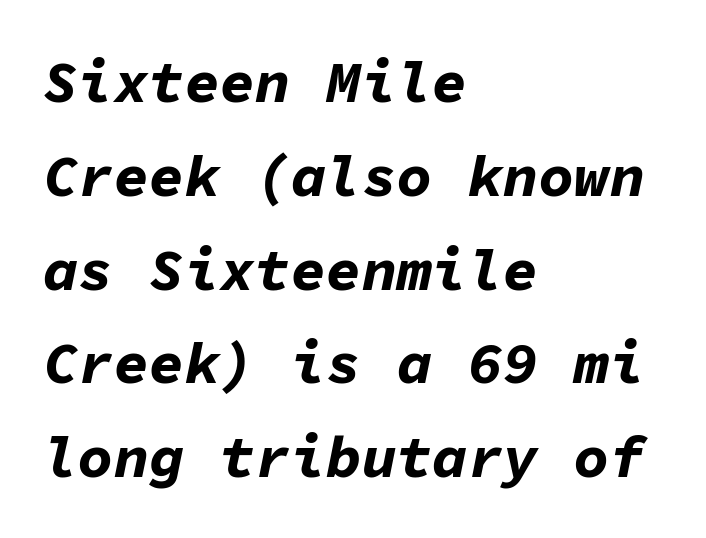
{"italic": "yes", "lean": "right", "slant_degrees": 11, "bold": "yes", "weight": "bold", "width": "normal", "stroke_contrast": "low", "x_height": "medium", "monospaced": "yes", "underline": "no", "align": "left", "line_spacing": "normal", "line_spacing_ratio": 1.59, "letter_spacing": "normal", "letter_spacing_em": 0.0, "glyph_px": 59}
